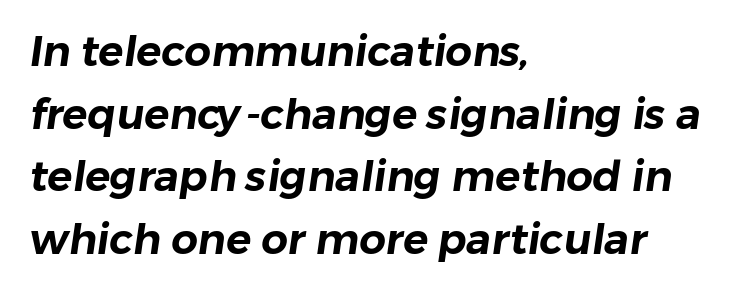
This sample has the flowing, uneven cadence of proportional lettering. Layout note: lines flush left. Compared with typical body copy, the letter spacing here is the same. Each row of text sits above clean, open space. Type style note: lacks serifs. The vertical gap from one line to the next is medium.
